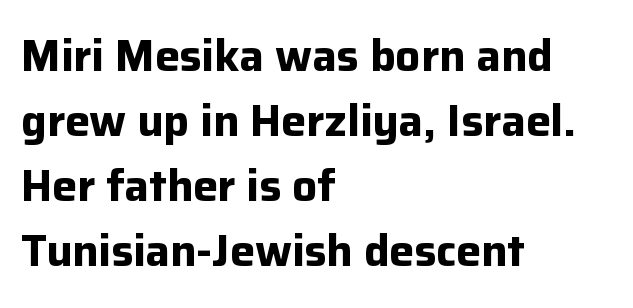
Q: Is the text bold? A: Yes.
Q: Is the text italic (slanted)? A: No, it is upright.
Q: Is the typeface a serif or a sans-serif typeface? A: Sans-serif.
Q: Is the text underlined? A: No.
Q: How is the paragraph aligned? A: Left-aligned.
Q: Is the spacing between letters normal or unusually wide? A: Normal.
Q: Is the spacing between lines tight, normal or loose? A: Normal.
Q: Width (condensed, normal, or wide)? A: Normal.
Q: Stroke contrast? A: Low.
Q: x-height? A: Medium.
Q: Monospaced? A: No.
